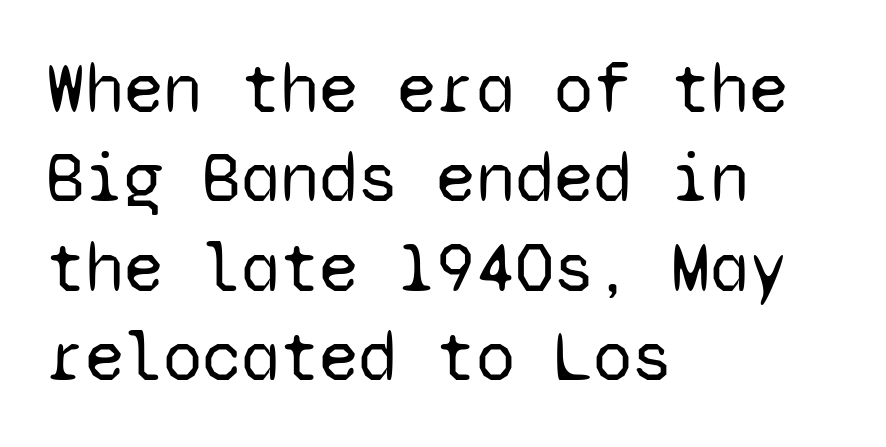
{"serif": "no", "italic": "no", "bold": "no", "weight": "regular", "width": "normal", "stroke_contrast": "low", "x_height": "medium", "monospaced": "yes", "underline": "no", "align": "left", "line_spacing": "normal", "line_spacing_ratio": 1.26, "letter_spacing": "normal", "letter_spacing_em": 0.0, "glyph_px": 71}
